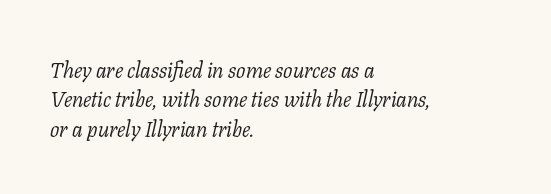
The image shows 22 px text type, italic (leaning right); set left-aligned, normal line spacing (1.33x), normal letter spacing, not underlined.
